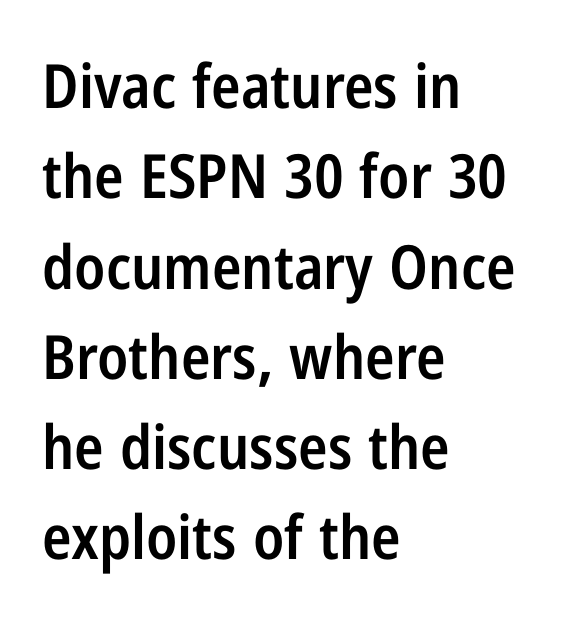
Q: Is the text bold? A: Semi-bold.
Q: Is the text italic (slanted)? A: No, it is upright.
Q: Is the typeface a serif or a sans-serif typeface? A: Sans-serif.
Q: Is the text underlined? A: No.
Q: How is the paragraph aligned? A: Left-aligned.
Q: Is the spacing between letters normal or unusually wide? A: Normal.
Q: Is the spacing between lines tight, normal or loose? A: Normal.
Q: Width (condensed, normal, or wide)? A: Condensed.
Q: Stroke contrast? A: Low.
Q: x-height? A: Medium.
Q: Monospaced? A: No.
